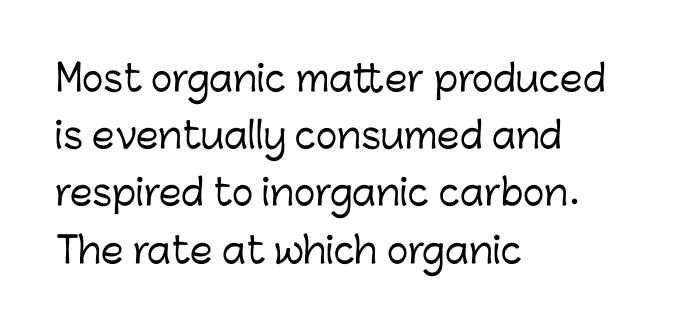
{"serif": "no", "italic": "no", "width": "normal", "stroke_contrast": "low", "x_height": "medium", "monospaced": "no", "underline": "no", "align": "left", "line_spacing": "normal", "line_spacing_ratio": 1.59, "letter_spacing": "normal", "letter_spacing_em": 0.0, "glyph_px": 36}
